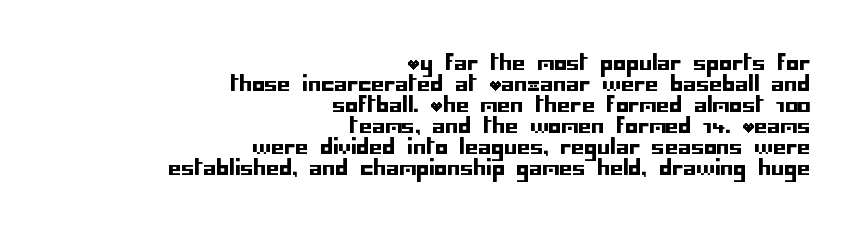
Does the lettering tilt? It doesn't — this is upright. Interline gaps are noticeably narrow in this sample. Layout note: lines flush right. Check under the words: just untouched page. Spacing between characters is what you'd get straight out of the box.
